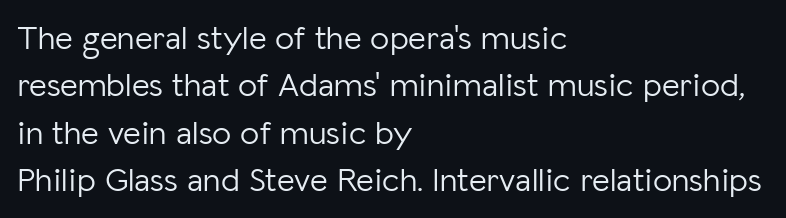
Q: Is the text bold? A: No.
Q: Is the text italic (slanted)? A: No, it is upright.
Q: Is the typeface a serif or a sans-serif typeface? A: Sans-serif.
Q: Is the text underlined? A: No.
Q: How is the paragraph aligned? A: Left-aligned.
Q: Is the spacing between letters normal or unusually wide? A: Normal.
Q: Is the spacing between lines tight, normal or loose? A: Normal.
Q: Width (condensed, normal, or wide)? A: Normal.
Q: Stroke contrast? A: Low.
Q: x-height? A: Medium.
Q: Monospaced? A: No.
